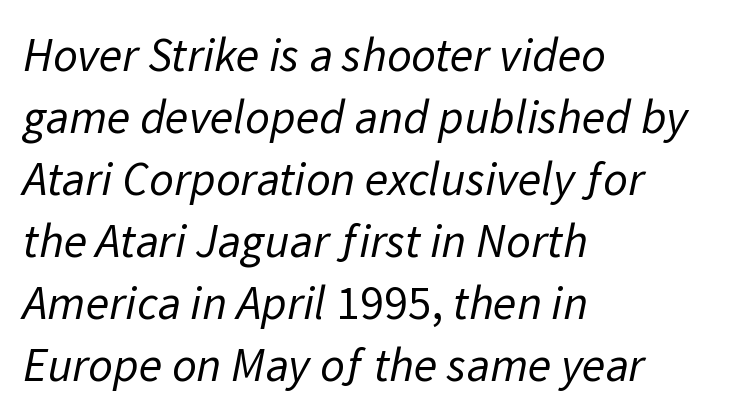
The image shows 48 px regular-weight sans-serif type; set left-aligned, normal line spacing (1.29x), normal letter spacing, not underlined; low stroke contrast and a medium x-height.
